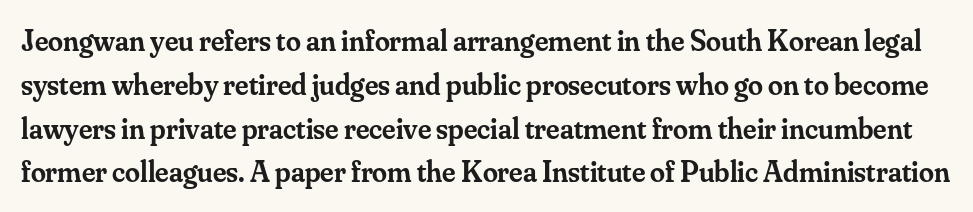
{"serif": "yes", "italic": "no", "bold": "semi", "weight": "semibold", "width": "normal", "stroke_contrast": "medium", "x_height": "small", "monospaced": "no", "underline": "no", "line_spacing": "normal", "line_spacing_ratio": 1.46, "letter_spacing": "normal", "letter_spacing_em": 0.0, "glyph_px": 30}
